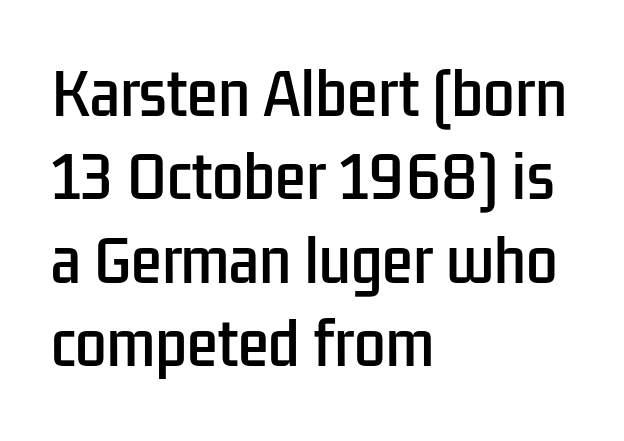
Q: Is the text italic (slanted)? A: No, it is upright.
Q: Is the typeface a serif or a sans-serif typeface? A: Sans-serif.
Q: Is the text underlined? A: No.
Q: How is the paragraph aligned? A: Left-aligned.
Q: Is the spacing between letters normal or unusually wide? A: Normal.
Q: Is the spacing between lines tight, normal or loose? A: Normal.
Q: Width (condensed, normal, or wide)? A: Condensed.
Q: Stroke contrast? A: Low.
Q: x-height? A: Medium.
Q: Monospaced? A: No.
